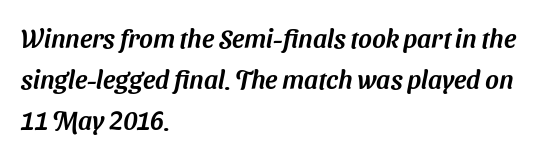
The image shows 26 px text type; set left-aligned, normal line spacing (1.57x), normal letter spacing, not underlined.
